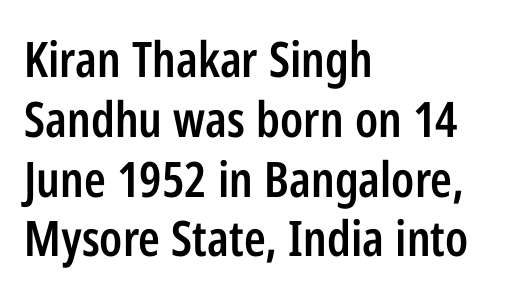
Descenders are the only things crossing below the line. Students, this is semibold: more ink than regular, less than bold. Do the characters align in a grid? No, the font is proportional. A student would call this left alignment; a typographer would say flush left, rag right. Check where the strokes stop: nothing finishes them off — pure sans.
